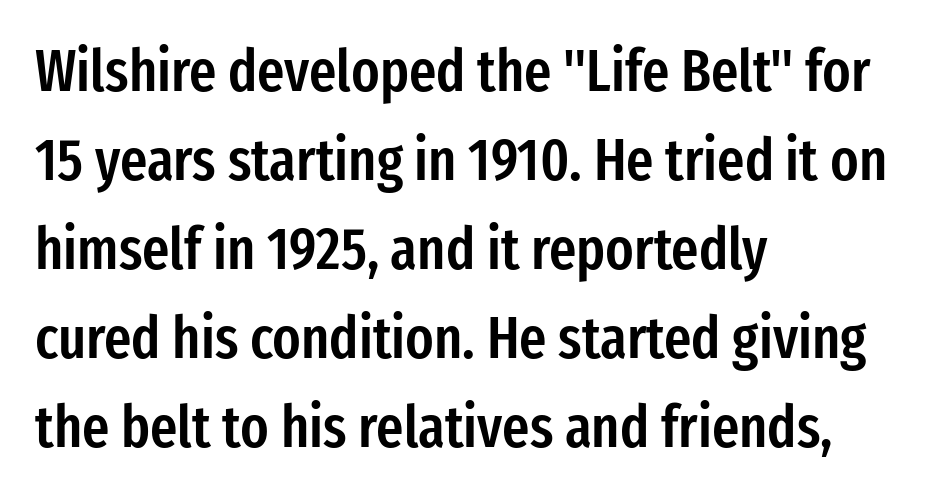
Q: Is the text bold? A: Semi-bold.
Q: Is the text italic (slanted)? A: No, it is upright.
Q: Is the typeface a serif or a sans-serif typeface? A: Sans-serif.
Q: Is the text underlined? A: No.
Q: How is the paragraph aligned? A: Left-aligned.
Q: Is the spacing between letters normal or unusually wide? A: Normal.
Q: Is the spacing between lines tight, normal or loose? A: Normal.
Q: Width (condensed, normal, or wide)? A: Condensed.
Q: Stroke contrast? A: Low.
Q: x-height? A: Medium.
Q: Monospaced? A: No.
